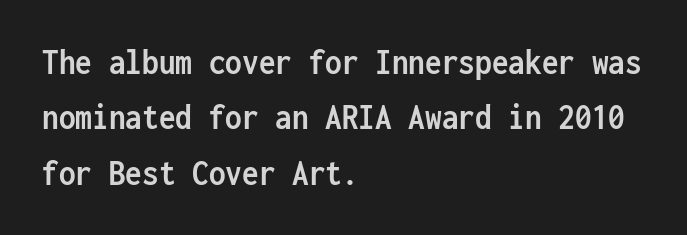
Q: Is the text bold? A: Yes.
Q: Is the text italic (slanted)? A: No, it is upright.
Q: Is the typeface a serif or a sans-serif typeface? A: Sans-serif.
Q: Is the text underlined? A: No.
Q: How is the paragraph aligned? A: Left-aligned.
Q: Is the spacing between letters normal or unusually wide? A: Normal.
Q: Is the spacing between lines tight, normal or loose? A: Normal.
Q: Width (condensed, normal, or wide)? A: Condensed.
Q: Stroke contrast? A: Low.
Q: x-height? A: Medium.
Q: Monospaced? A: Yes.
